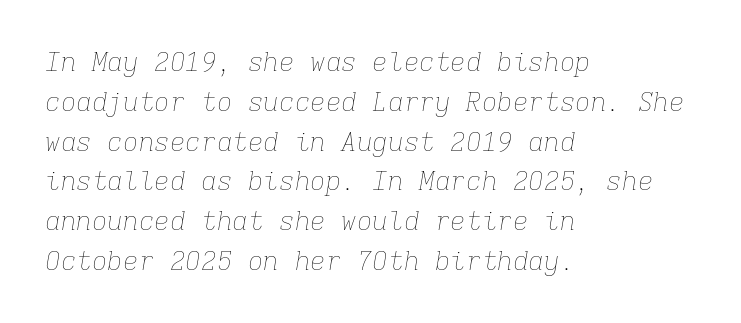
Q: Is the text bold? A: No.
Q: Is the text italic (slanted)? A: Yes, it leans right by about 9 degrees.
Q: Is the text underlined? A: No.
Q: How is the paragraph aligned? A: Left-aligned.
Q: Is the spacing between letters normal or unusually wide? A: Normal.
Q: Is the spacing between lines tight, normal or loose? A: Normal.
